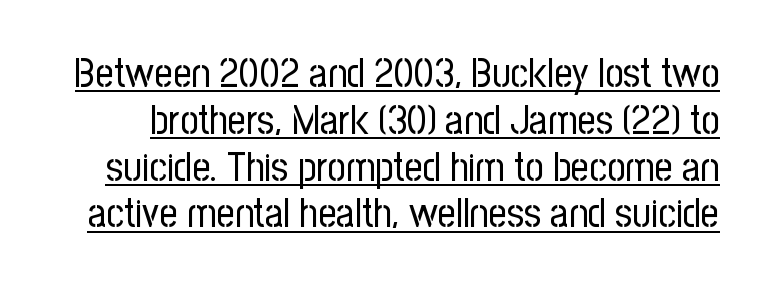
Students, observe the line beneath the letters — that is underlining. Looks like regular typesetting: each glyph gets only the width it needs. A typesetter would mark this as roman, not italic. Summary of weight: not heavy and not bold. You could call the tracking neutral — neither tight nor loose.
